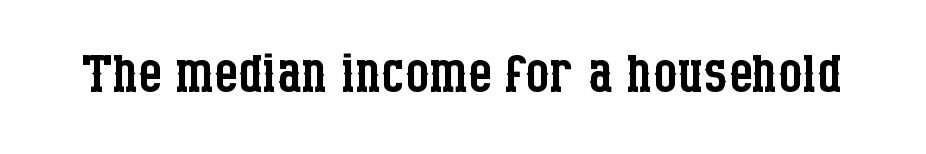
The image shows 76 px regular-weight, condensed serif type, upright; set normal letter spacing, not underlined; low stroke contrast and a large x-height.
